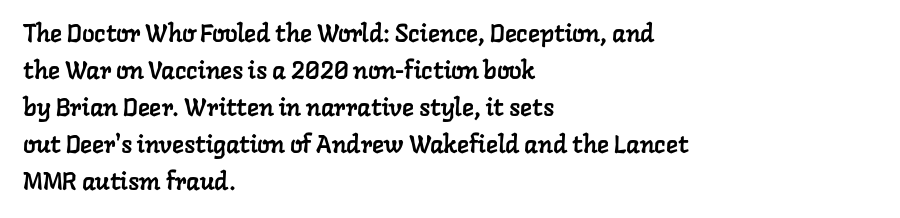
{"underline": "no", "align": "left", "line_spacing": "normal", "line_spacing_ratio": 1.48, "letter_spacing": "normal", "letter_spacing_em": 0.0, "glyph_px": 25}
